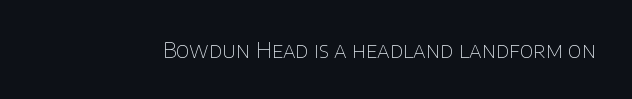
Q: Is the text bold? A: No.
Q: Is the text italic (slanted)? A: No, it is upright.
Q: Is the text underlined? A: No.
Q: Is the spacing between letters normal or unusually wide? A: Normal.
